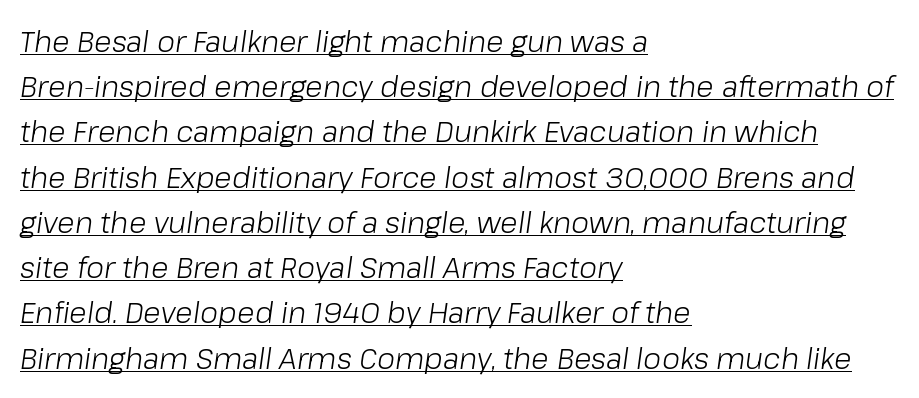
Q: Is the text bold? A: No.
Q: Is the text italic (slanted)? A: Yes, it leans right by about 8 degrees.
Q: Is the text underlined? A: Yes.
Q: How is the paragraph aligned? A: Left-aligned.
Q: Is the spacing between letters normal or unusually wide? A: Normal.
Q: Is the spacing between lines tight, normal or loose? A: Normal.
Q: Width (condensed, normal, or wide)? A: Normal.
Q: Stroke contrast? A: Low.
Q: x-height? A: Medium.
Q: Monospaced? A: No.
